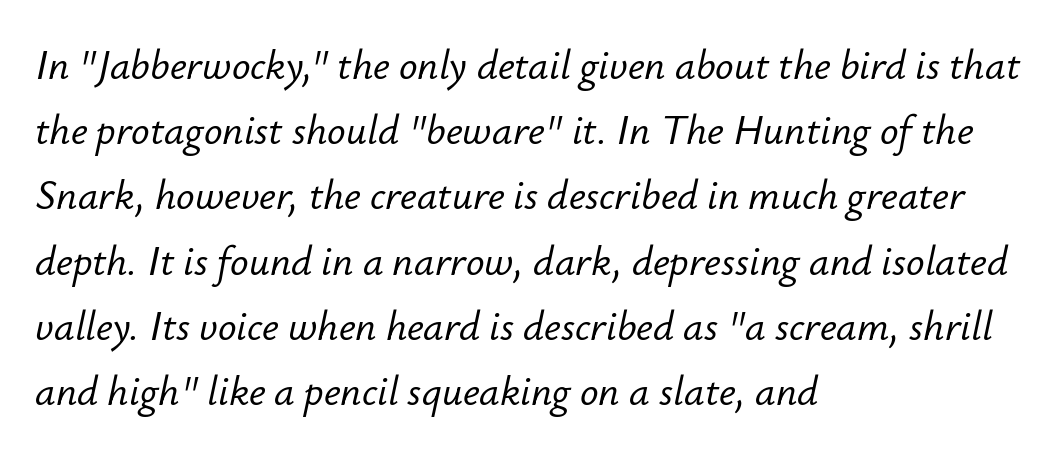
{"italic": "yes", "lean": "right", "slant_degrees": 12, "width": "normal", "stroke_contrast": "low", "x_height": "small", "monospaced": "no", "underline": "no", "align": "left", "line_spacing": "normal", "line_spacing_ratio": 1.59, "letter_spacing": "normal", "letter_spacing_em": 0.0, "glyph_px": 41}
